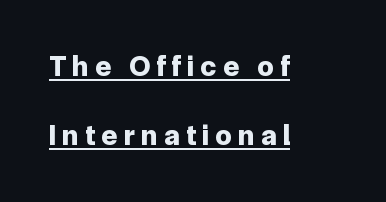
{"serif": "no", "italic": "no", "bold": "yes", "weight": "bold", "width": "normal", "stroke_contrast": "low", "x_height": "medium", "monospaced": "no", "underline": "yes", "align": "left", "line_spacing": "loose", "line_spacing_ratio": 2.38, "letter_spacing": "wide", "letter_spacing_em": 0.23, "glyph_px": 29}
